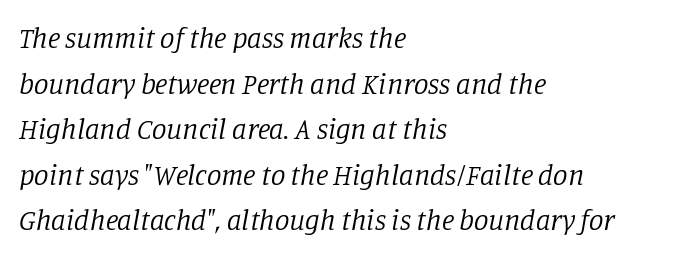
Is this a heavy cut? Hardly; it is regular or lighter. Emphasis-style slanted type is in use. Visually the block forms a straight wall on the left and a jagged coastline on the right. The gap between lines stays unmarked. A normal amount of white space separates one row of letters from the next.
